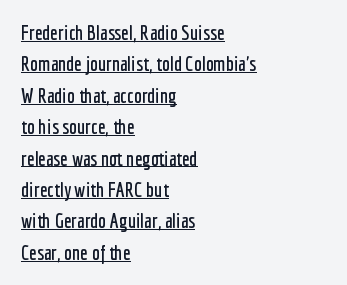
{"italic": "no", "underline": "yes", "align": "left", "line_spacing": "normal", "line_spacing_ratio": 1.57, "letter_spacing": "normal", "letter_spacing_em": 0.0, "glyph_px": 20}
